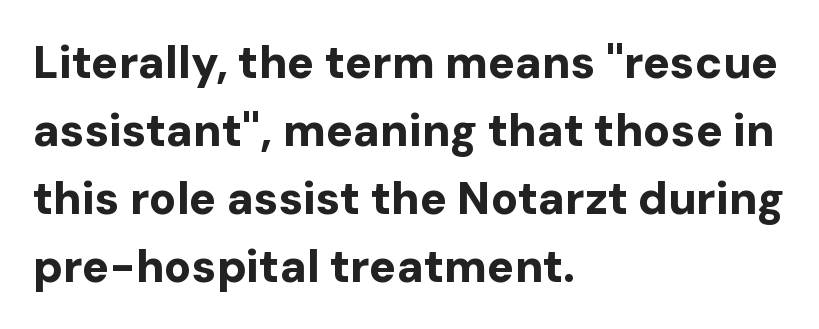
The letters are bold, with thick, heavy strokes. The glyphs are unaccompanied by any horizontal stroke below them. Character widths vary here, with narrow letters taking less room than wide ones. Every stem runs plumb, perpendicular to the baseline.
